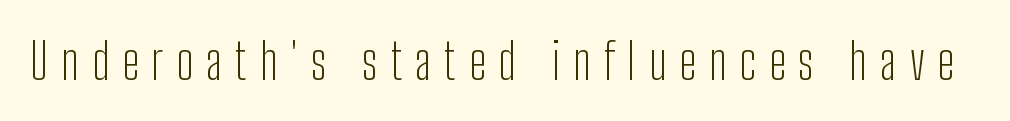
Q: Is the text bold? A: No.
Q: Is the text italic (slanted)? A: No, it is upright.
Q: Is the typeface a serif or a sans-serif typeface? A: Sans-serif.
Q: Is the text underlined? A: No.
Q: Is the spacing between letters normal or unusually wide? A: Unusually wide.
Q: Width (condensed, normal, or wide)? A: Condensed.
Q: Stroke contrast? A: Low.
Q: x-height? A: Medium.
Q: Monospaced? A: No.
